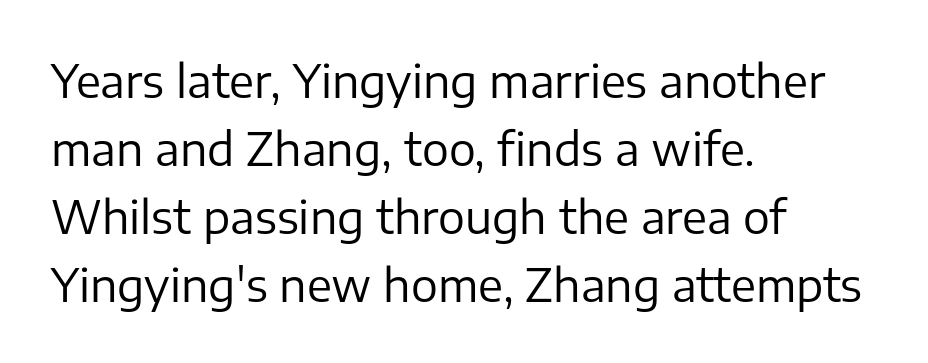
Q: Is the text bold? A: No.
Q: Is the text italic (slanted)? A: No, it is upright.
Q: Is the typeface a serif or a sans-serif typeface? A: Sans-serif.
Q: Is the text underlined? A: No.
Q: How is the paragraph aligned? A: Left-aligned.
Q: Is the spacing between letters normal or unusually wide? A: Normal.
Q: Is the spacing between lines tight, normal or loose? A: Normal.
Q: Width (condensed, normal, or wide)? A: Normal.
Q: Stroke contrast? A: Low.
Q: x-height? A: Medium.
Q: Monospaced? A: No.
